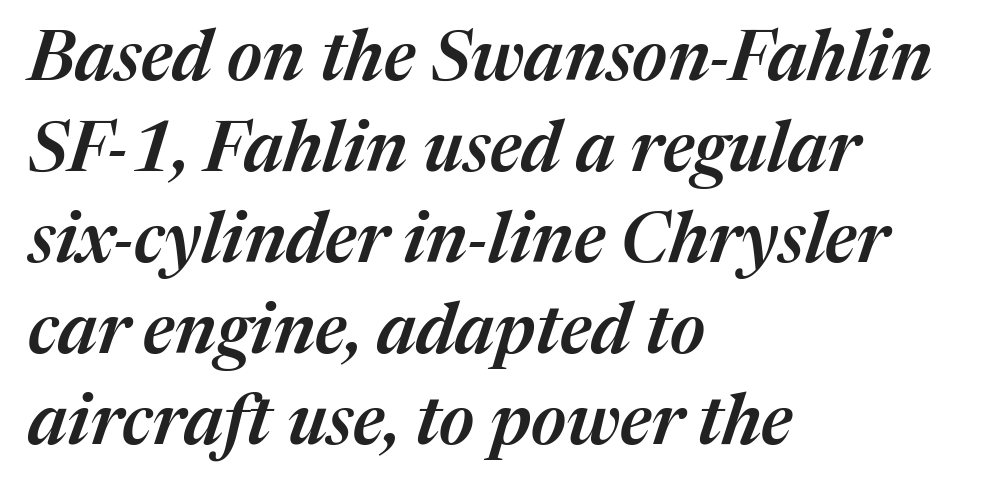
{"italic": "yes", "lean": "right", "slant_degrees": 17, "bold": "semi", "weight": "semibold", "width": "normal", "stroke_contrast": "medium", "x_height": "medium", "monospaced": "no", "underline": "no", "align": "left", "line_spacing": "normal", "line_spacing_ratio": 1.3, "letter_spacing": "normal", "letter_spacing_em": 0.0, "glyph_px": 70}
